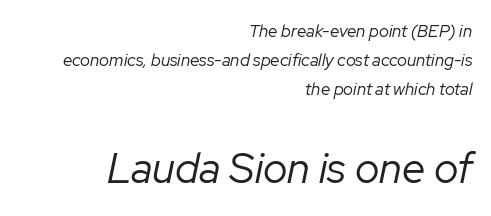
The image shows 42 px regular-weight type, italic (leaning right); set right-aligned, line spacing 1.72x, normal letter spacing, not underlined; the second (bottom) block is 2.47x larger; low stroke contrast and a medium x-height.
